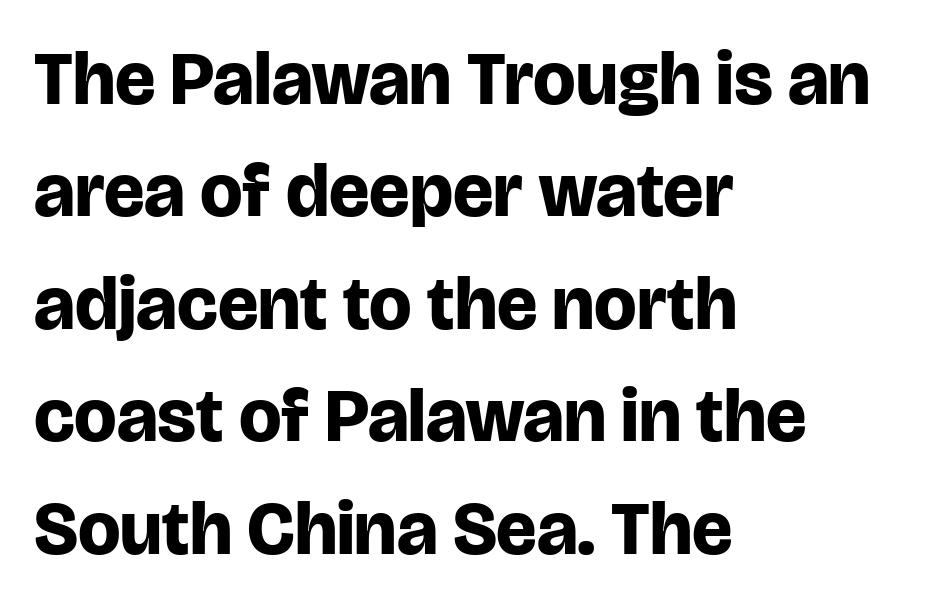
Each new line begins a customary step beneath the previous one. The face used here is proportionally spaced, like ordinary book or web type. Does the type have serifs? No, each stem ends abruptly. Vertical strokes here are truly vertical.
